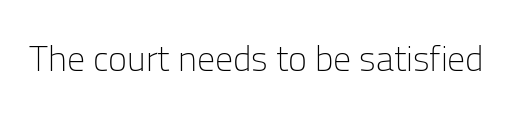
Q: Is the text bold? A: No.
Q: Is the text italic (slanted)? A: No, it is upright.
Q: Is the typeface a serif or a sans-serif typeface? A: Sans-serif.
Q: Is the text underlined? A: No.
Q: Is the spacing between letters normal or unusually wide? A: Normal.
Q: Width (condensed, normal, or wide)? A: Normal.
Q: Stroke contrast? A: Low.
Q: x-height? A: Medium.
Q: Monospaced? A: No.
